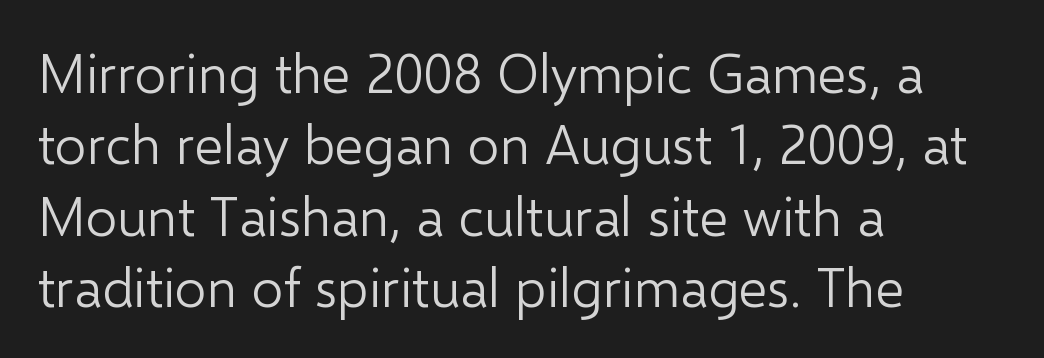
Q: Is the text bold? A: No.
Q: Is the text italic (slanted)? A: No, it is upright.
Q: Is the typeface a serif or a sans-serif typeface? A: Sans-serif.
Q: Is the text underlined? A: No.
Q: How is the paragraph aligned? A: Left-aligned.
Q: Is the spacing between letters normal or unusually wide? A: Normal.
Q: Is the spacing between lines tight, normal or loose? A: Normal.
Q: Width (condensed, normal, or wide)? A: Normal.
Q: Stroke contrast? A: Low.
Q: x-height? A: Medium.
Q: Monospaced? A: No.
